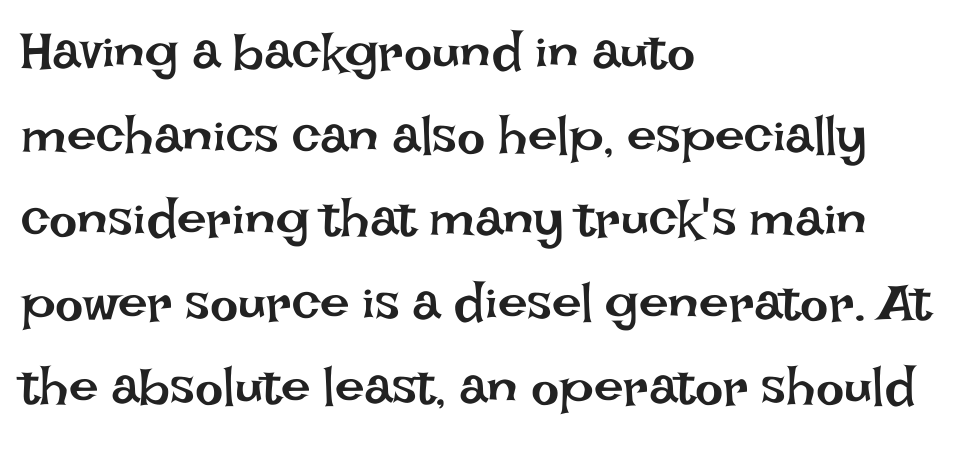
Q: Is the text bold? A: No.
Q: Is the text italic (slanted)? A: No, it is upright.
Q: Is the text underlined? A: No.
Q: How is the paragraph aligned? A: Left-aligned.
Q: Is the spacing between letters normal or unusually wide? A: Normal.
Q: Is the spacing between lines tight, normal or loose? A: Normal.
Q: Width (condensed, normal, or wide)? A: Normal.
Q: Stroke contrast? A: Low.
Q: x-height? A: Large.
Q: Monospaced? A: No.
